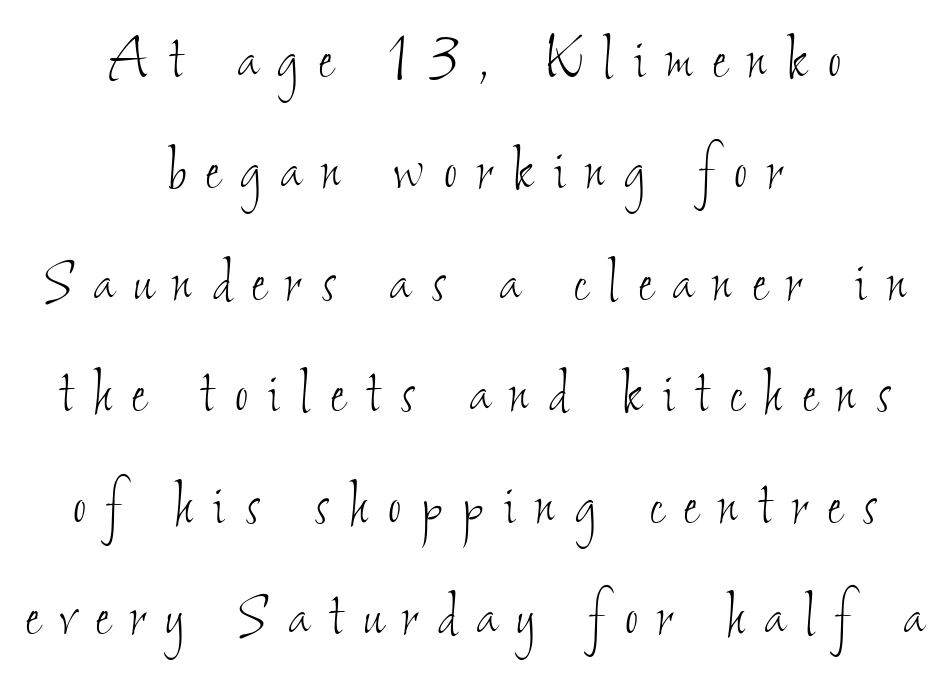
The string is rendered with underlining switched off. This sample has the flowing, uneven cadence of proportional lettering. The weight would be labelled regular, book, light, or lighter still. Look at the tracking — it's clearly loosened, letters drifting apart. Whoever set this chose a conventional vertical rhythm.
